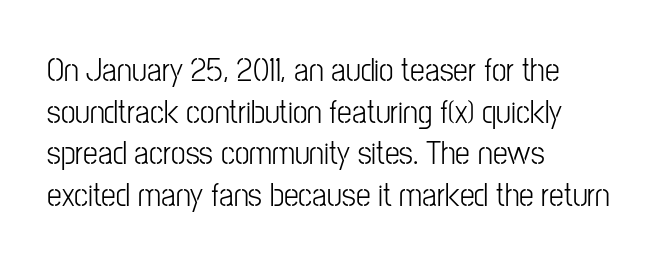
{"serif": "no", "italic": "no", "bold": "no", "weight": "light", "width": "condensed", "stroke_contrast": "low", "x_height": "medium", "monospaced": "no", "underline": "no", "align": "left", "line_spacing": "normal", "line_spacing_ratio": 1.26, "letter_spacing": "normal", "letter_spacing_em": 0.0, "glyph_px": 33}
